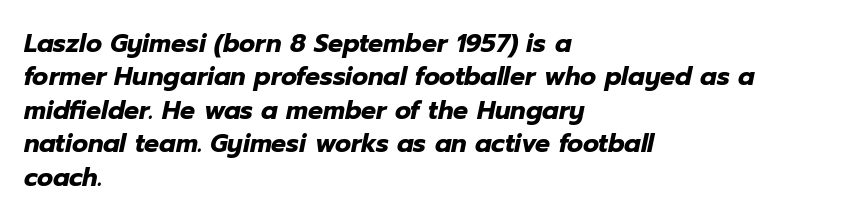
The foot of each line stays bare and open. Chunky letters — that's bold for sure. The face used here is rendered with its standard letterfit. Tall strokes in this sample are angled rather than plumb. These lines sit exactly where default settings would place them.
